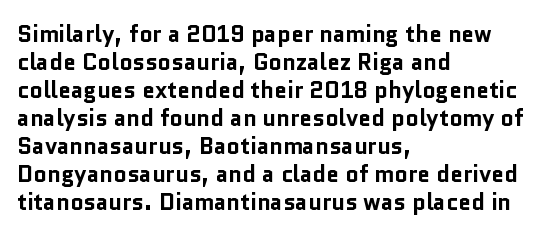
The image shows 23 px bold type, upright; set left-aligned, line spacing 1.22x, normal letter spacing, not underlined.
